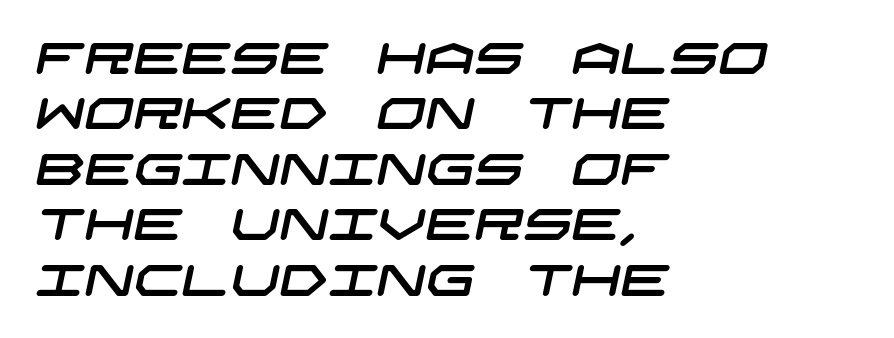
{"serif": "no", "width": "wide", "stroke_contrast": "low", "x_height": "large", "underline": "no", "align": "left", "line_spacing": "normal", "line_spacing_ratio": 1.29, "letter_spacing": "normal", "letter_spacing_em": 0.0, "glyph_px": 43}
